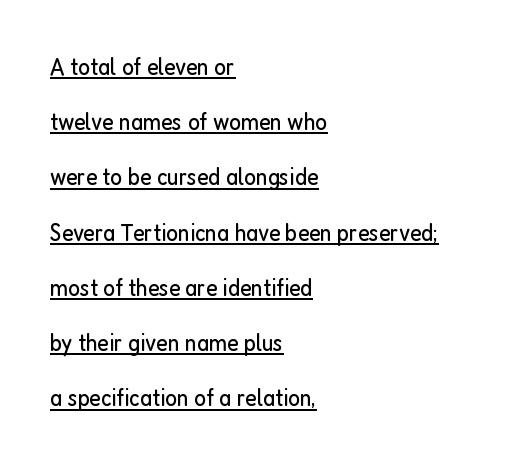
{"italic": "no", "bold": "no", "underline": "yes", "align": "left", "line_spacing": "loose", "line_spacing_ratio": 2.21, "letter_spacing": "normal", "letter_spacing_em": 0.0, "glyph_px": 25}
